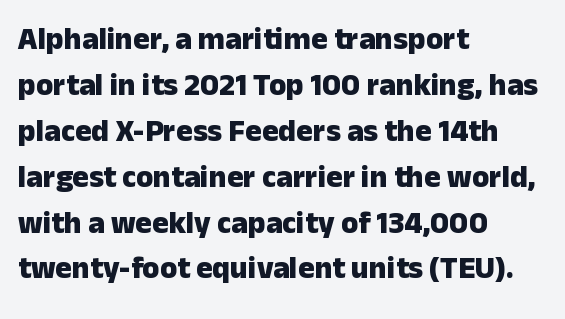
{"serif": "no", "italic": "no", "bold": "yes", "weight": "heavy", "width": "normal", "stroke_contrast": "low", "x_height": "medium", "monospaced": "no", "underline": "no", "align": "left", "line_spacing": "normal", "line_spacing_ratio": 1.48, "letter_spacing": "normal", "letter_spacing_em": 0.0, "glyph_px": 31}
